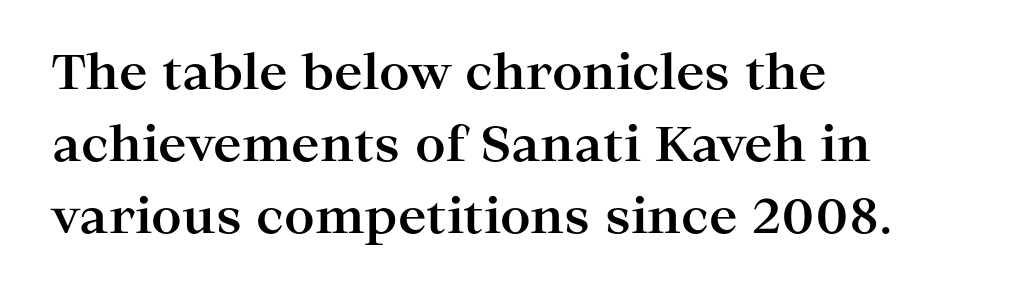
Q: Is the text bold? A: Yes.
Q: Is the text italic (slanted)? A: No, it is upright.
Q: Is the typeface a serif or a sans-serif typeface? A: Serif.
Q: Is the text underlined? A: No.
Q: How is the paragraph aligned? A: Left-aligned.
Q: Is the spacing between letters normal or unusually wide? A: Normal.
Q: Is the spacing between lines tight, normal or loose? A: Normal.
Q: Width (condensed, normal, or wide)? A: Wide.
Q: Stroke contrast? A: High.
Q: x-height? A: Medium.
Q: Monospaced? A: No.
